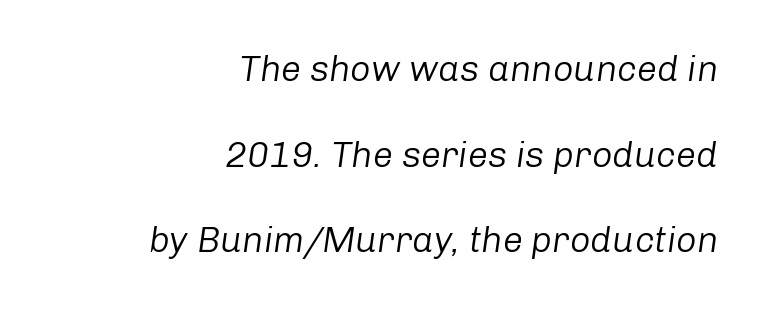
Think of a printed novel: that variable character pitch is what you see here. Slant detected: the letters are inclined. Summary of vertical rhythm: relaxed, with wide interline spacing. The cut favours lightness, reaching ordinary text weight at its darkest. No word sits above an underline.
